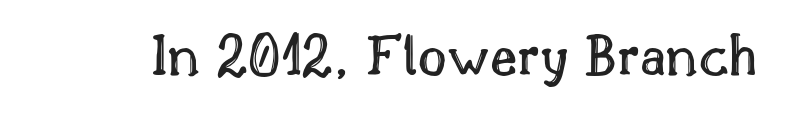
Q: Is the text italic (slanted)? A: No, it is upright.
Q: Is the text underlined? A: No.
Q: Is the spacing between letters normal or unusually wide? A: Normal.
Q: Width (condensed, normal, or wide)? A: Normal.
Q: x-height? A: Small.
Q: Monospaced? A: No.
